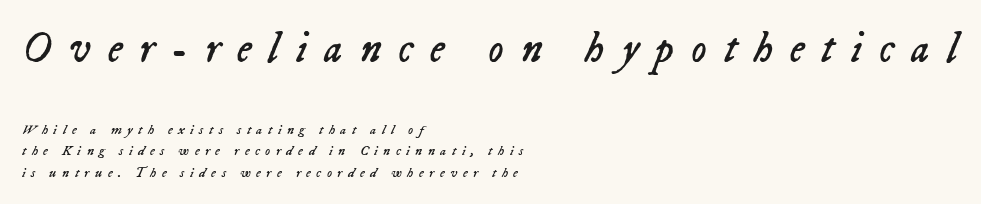
The image shows 43 px regular-weight type, italic (leaning right); set left-aligned, normal line spacing (1.51x), unusually wide letter spacing (+0.39 em), not underlined; the first (top) block is 3.07x larger; low stroke contrast and a medium x-height.
